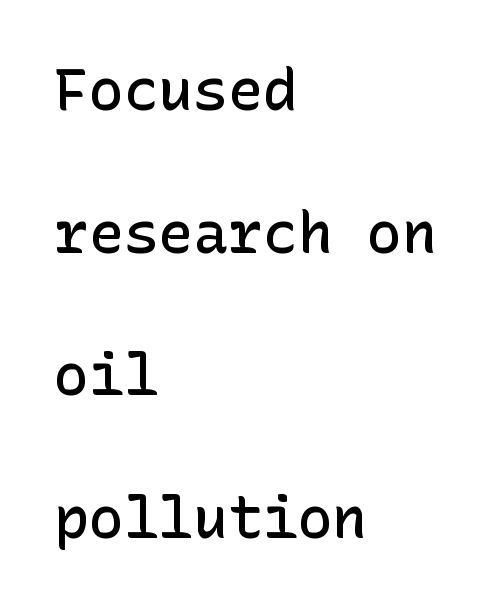
The space beneath each line is pristine and unruled. A great deal of white space separates one row of letters from the next. Moderately thickened strokes mark this as semibold type. Font category for this specimen: sans-serif.
